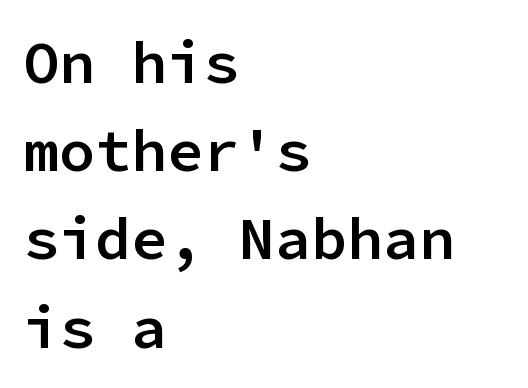
{"serif": "no", "italic": "no", "bold": "semi", "weight": "semibold", "width": "normal", "stroke_contrast": "low", "x_height": "medium", "monospaced": "yes", "underline": "no", "align": "left", "line_spacing": "normal", "line_spacing_ratio": 1.47, "letter_spacing": "normal", "letter_spacing_em": 0.0, "glyph_px": 60}
